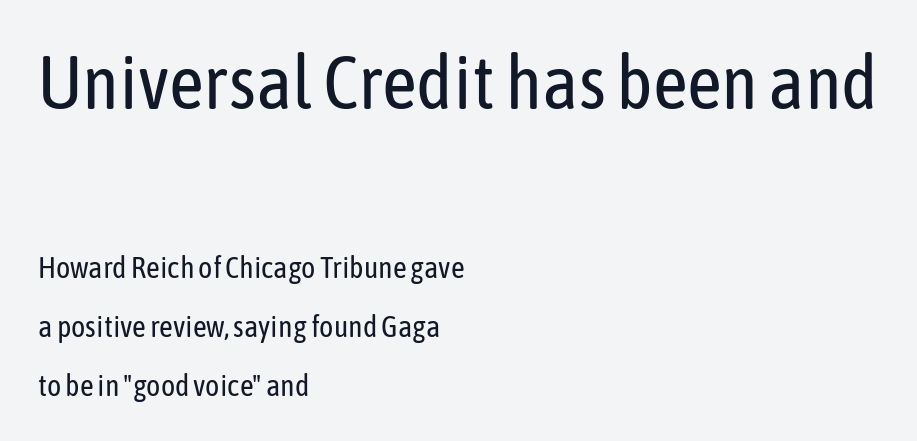
The image shows 76 px regular-weight, condensed sans-serif type, upright; set left-aligned, loose line spacing (1.97x), normal letter spacing, not underlined; the first (top) block is 2.53x larger; low stroke contrast and a medium x-height.
